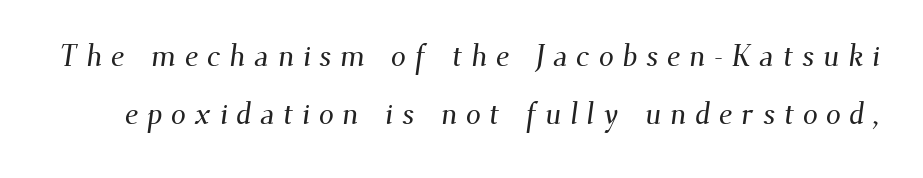
The image shows 30 px serif type; set loose line spacing (1.94x), unusually wide letter spacing (+0.29 em), not underlined; medium stroke contrast and a small x-height.
